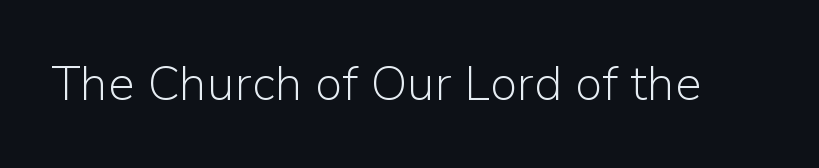
The image shows 48 px light sans-serif type, upright; set normal letter spacing, not underlined; low stroke contrast and a medium x-height.
